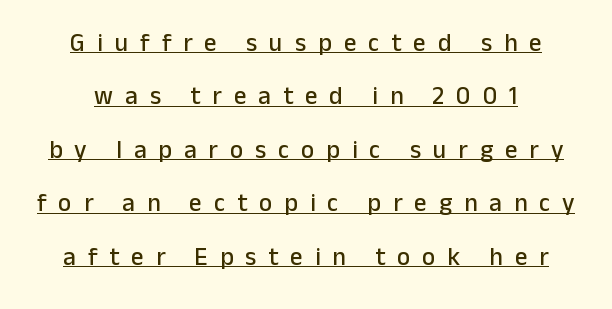
{"italic": "no", "underline": "yes", "align": "center", "line_spacing": "loose", "line_spacing_ratio": 2.14, "letter_spacing": "wide", "letter_spacing_em": 0.48, "glyph_px": 25}
